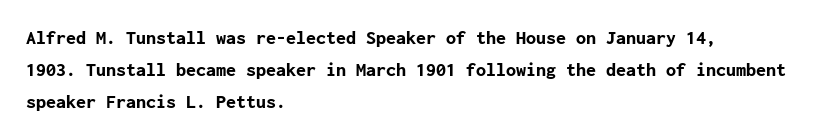
Q: Is the text bold? A: Yes.
Q: Is the text italic (slanted)? A: No, it is upright.
Q: Is the text underlined? A: No.
Q: How is the paragraph aligned? A: Left-aligned.
Q: Is the spacing between letters normal or unusually wide? A: Normal.
Q: Is the spacing between lines tight, normal or loose? A: Normal.
